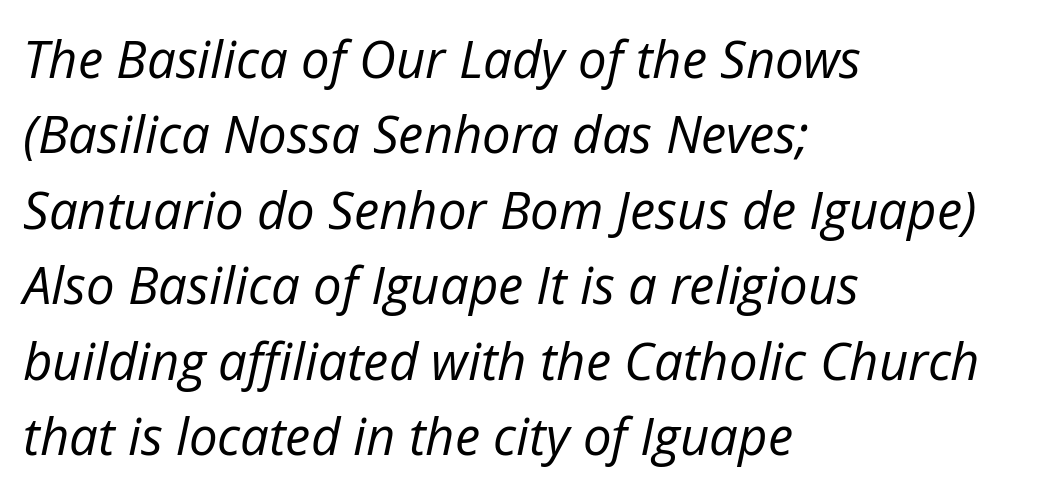
These lines were composed using italics. The typesetting does not lean heavy: it is not bold. Where is the straight margin? On the left. Any mark beneath the type? The region is blank.
